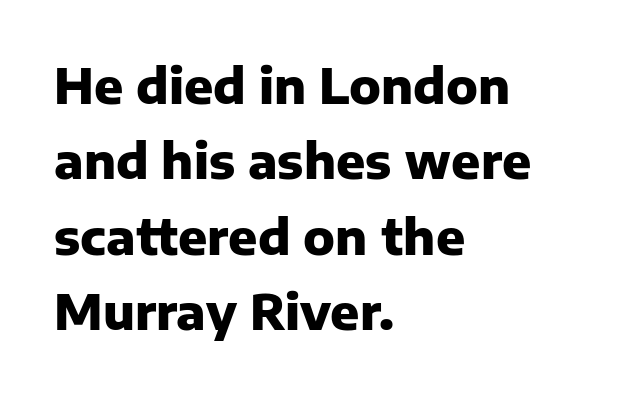
The image shows 48 px heavy sans-serif type, upright; set left-aligned, normal line spacing (1.57x), normal letter spacing, not underlined; low stroke contrast and a medium x-height.
